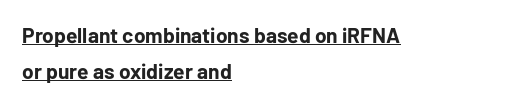
{"italic": "no", "bold": "yes", "underline": "yes", "align": "left", "line_spacing_ratio": 1.72, "letter_spacing": "normal", "letter_spacing_em": 0.0, "glyph_px": 21}
